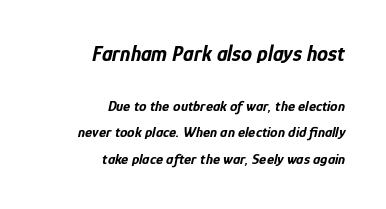
The image shows 22 px bold type, italic (leaning right); set right-aligned, line spacing 1.75x, normal letter spacing, not underlined; the first (top) block is 1.47x larger.
